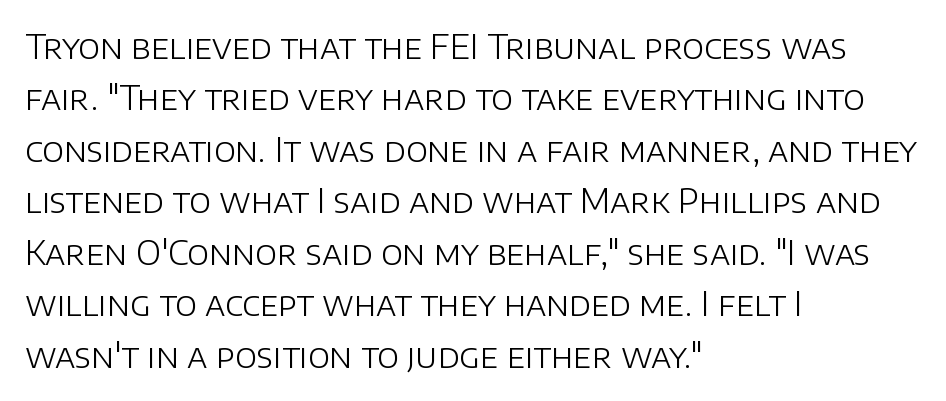
Q: Is the text bold? A: No.
Q: Is the text italic (slanted)? A: No, it is upright.
Q: Is the typeface a serif or a sans-serif typeface? A: Sans-serif.
Q: Is the text underlined? A: No.
Q: How is the paragraph aligned? A: Left-aligned.
Q: Is the spacing between letters normal or unusually wide? A: Normal.
Q: Is the spacing between lines tight, normal or loose? A: Normal.
Q: Width (condensed, normal, or wide)? A: Normal.
Q: Stroke contrast? A: Low.
Q: x-height? A: Large.
Q: Monospaced? A: No.
